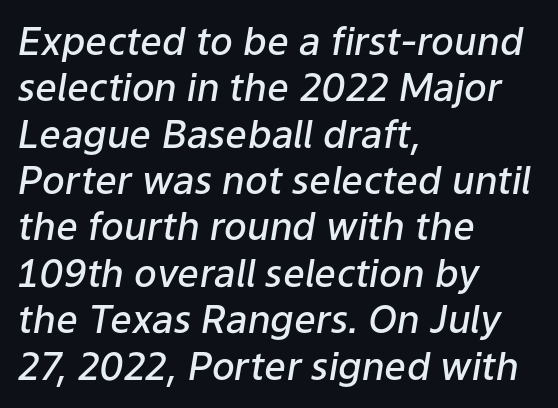
Q: Is the text bold? A: Semi-bold.
Q: Is the text italic (slanted)? A: Yes, it leans right by about 9 degrees.
Q: Is the text underlined? A: No.
Q: How is the paragraph aligned? A: Left-aligned.
Q: Is the spacing between letters normal or unusually wide? A: Normal.
Q: Width (condensed, normal, or wide)? A: Normal.
Q: Stroke contrast? A: Low.
Q: x-height? A: Medium.
Q: Monospaced? A: No.
